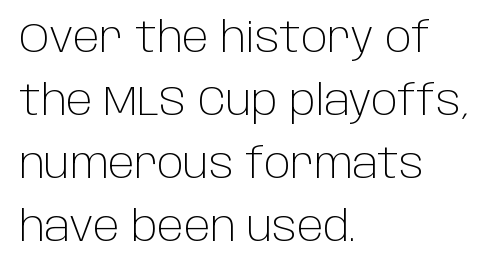
The image shows 41 px light sans-serif type, upright; set left-aligned, normal line spacing (1.54x), normal letter spacing, not underlined; low stroke contrast and a large x-height.
